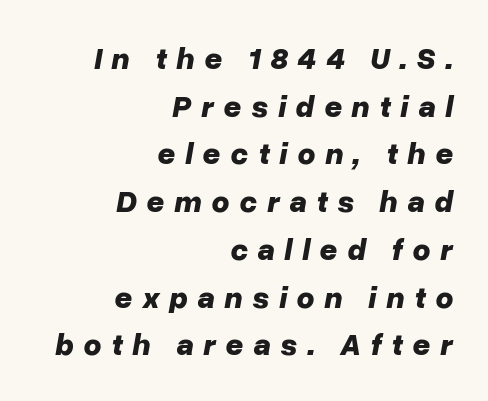
Reading down the column, the eye jumps a familiar distance to each next line. The words here are not underlined. The lines are quadded right. The face used here has the dense, thick strokes of a bold. Note the varied advance widths — an 'i' is clearly narrower than an 'm'.
